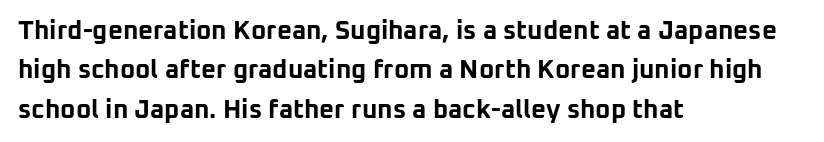
Q: Is the text bold? A: Yes.
Q: Is the text italic (slanted)? A: No, it is upright.
Q: Is the text underlined? A: No.
Q: How is the paragraph aligned? A: Left-aligned.
Q: Is the spacing between letters normal or unusually wide? A: Normal.
Q: Is the spacing between lines tight, normal or loose? A: Normal.
